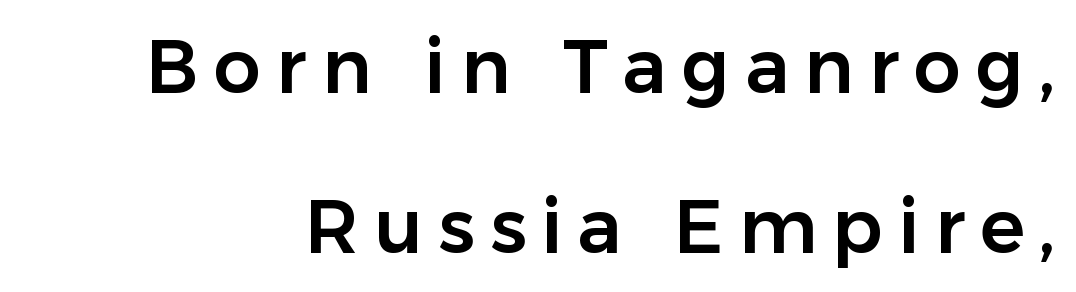
{"serif": "no", "italic": "no", "width": "normal", "stroke_contrast": "low", "x_height": "medium", "monospaced": "no", "underline": "no", "line_spacing": "loose", "line_spacing_ratio": 2.13, "letter_spacing": "wide", "letter_spacing_em": 0.2, "glyph_px": 75}
